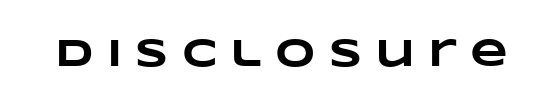
Q: Is the text bold? A: Yes.
Q: Is the text underlined? A: No.
Q: Is the spacing between letters normal or unusually wide? A: Unusually wide.
Q: Width (condensed, normal, or wide)? A: Wide.
Q: Stroke contrast? A: Low.
Q: x-height? A: Large.
Q: Monospaced? A: No.
